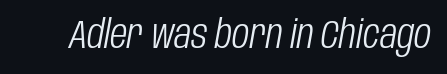
A quiet, ordinary-to-light weight characterises the typeface. Emphasis-style slanted type is in use. The face used here is rendered with its standard letterfit. Note the varied advance widths — an 'i' is clearly narrower than an 'm'. Decoration check: the copy has no underline.
